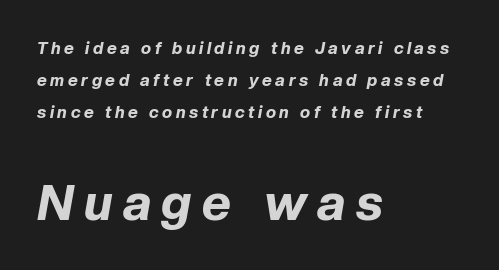
Left-aligned paragraph, ragged on the right. This sample uses expanded letter spacing, leaving extra air between glyphs. This sample has the flowing, uneven cadence of proportional lettering. Stroke thickness is high; the sample reads as a true bold.
